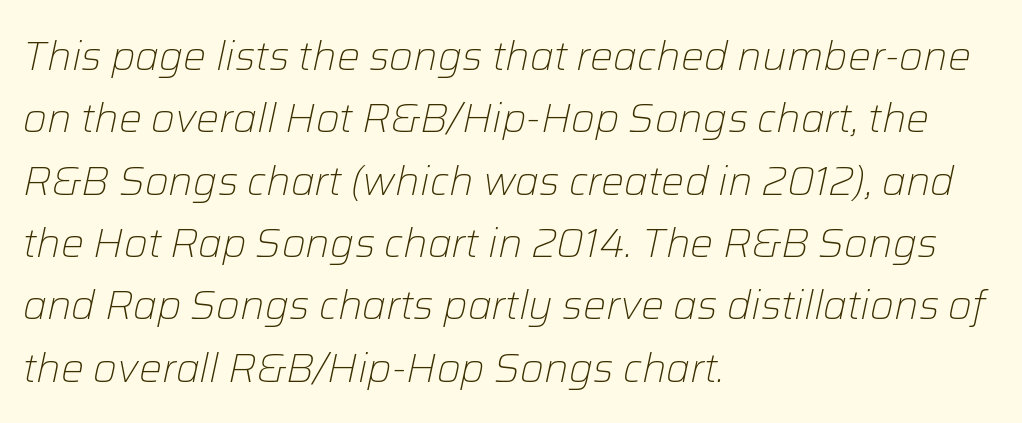
Designer's note — italics engaged. A classic flush-left, rag-right setting is used for this passage. Horizontal bands of white between lines are of average thickness. A clean baseline with only descenders dipping below it. The face looks like a standard text weight, possibly lighter. The face used here is proportionally spaced, like ordinary book or web type.
